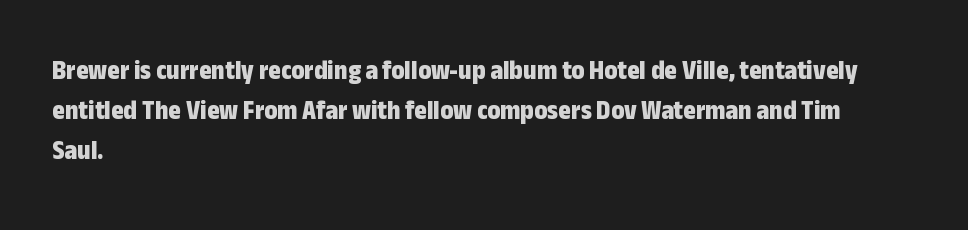
Q: Is the text bold? A: Yes.
Q: Is the text italic (slanted)? A: No, it is upright.
Q: Is the text underlined? A: No.
Q: How is the paragraph aligned? A: Left-aligned.
Q: Is the spacing between letters normal or unusually wide? A: Normal.
Q: Is the spacing between lines tight, normal or loose? A: Normal.
